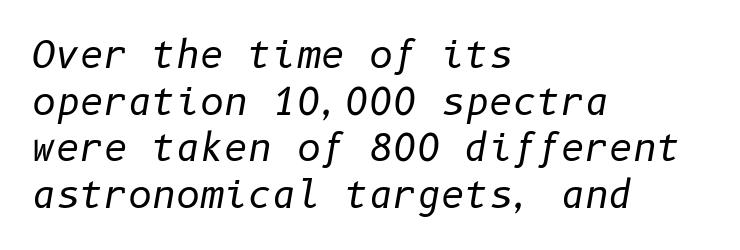
Q: Is the text bold? A: No.
Q: Is the text italic (slanted)? A: Yes, it leans right by about 10 degrees.
Q: Is the text underlined? A: No.
Q: How is the paragraph aligned? A: Left-aligned.
Q: Is the spacing between letters normal or unusually wide? A: Normal.
Q: Is the spacing between lines tight, normal or loose? A: Normal.
Q: Width (condensed, normal, or wide)? A: Normal.
Q: Stroke contrast? A: Low.
Q: x-height? A: Medium.
